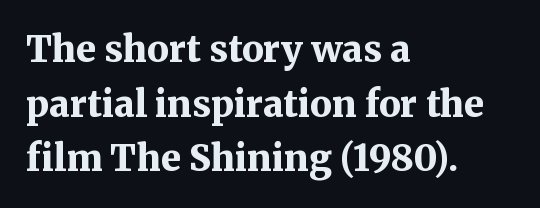
The image shows 36 px bold serif type, upright; set left-aligned, normal line spacing (1.52x), normal letter spacing, not underlined; medium stroke contrast and a medium x-height.
